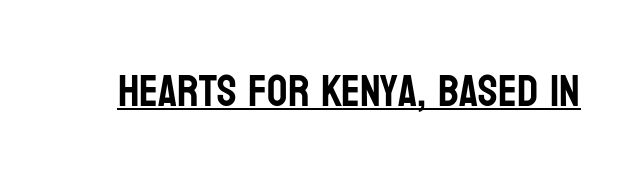
Underlined type. Here the designer chose a conventional face with non-uniform glyph widths. Stroke terminals: plain, sans-serif. The lettering holds an erect, upright posture throughout.
